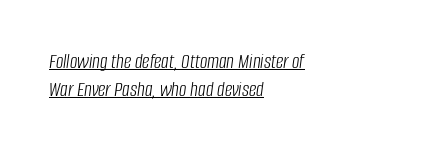
{"italic": "yes", "lean": "right", "slant_degrees": 8, "bold": "no", "underline": "yes", "align": "left", "line_spacing": "normal", "line_spacing_ratio": 1.34, "letter_spacing": "normal", "letter_spacing_em": 0.0, "glyph_px": 21}
